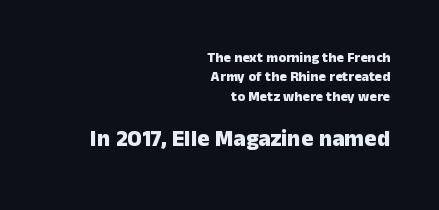
{"italic": "no", "bold": "yes", "underline": "no", "align": "right", "line_spacing": "normal", "line_spacing_ratio": 1.38, "letter_spacing": "normal", "letter_spacing_em": 0.0, "larger_block": "second", "size_ratio": 1.64, "glyph_px": 23}
